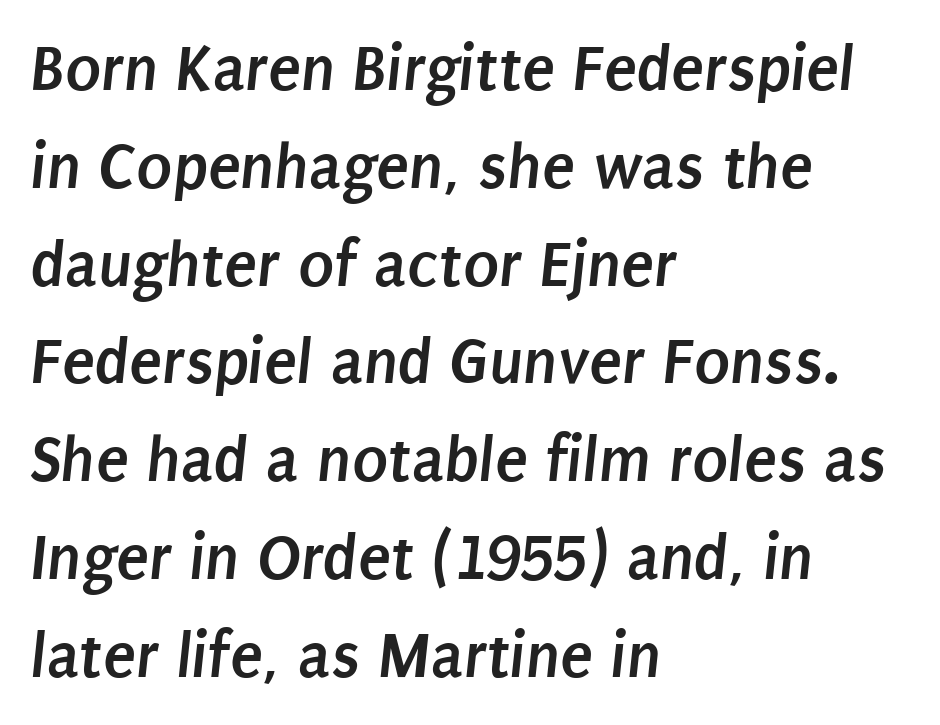
Q: Is the text bold? A: Yes.
Q: Is the typeface a serif or a sans-serif typeface? A: Sans-serif.
Q: Is the text underlined? A: No.
Q: How is the paragraph aligned? A: Left-aligned.
Q: Is the spacing between letters normal or unusually wide? A: Normal.
Q: Is the spacing between lines tight, normal or loose? A: Normal.
Q: Width (condensed, normal, or wide)? A: Condensed.
Q: Stroke contrast? A: Low.
Q: x-height? A: Large.
Q: Monospaced? A: No.
